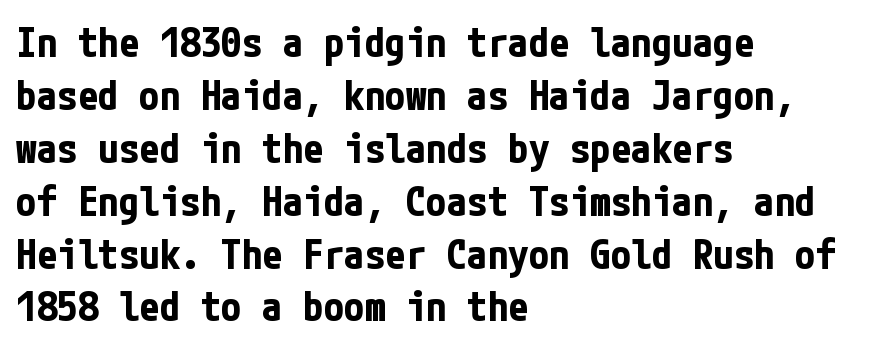
{"serif": "no", "italic": "no", "bold": "yes", "weight": "bold", "width": "condensed", "stroke_contrast": "low", "x_height": "medium", "underline": "no", "align": "left", "line_spacing": "normal", "line_spacing_ratio": 1.29, "letter_spacing": "normal", "letter_spacing_em": 0.0, "glyph_px": 41}
